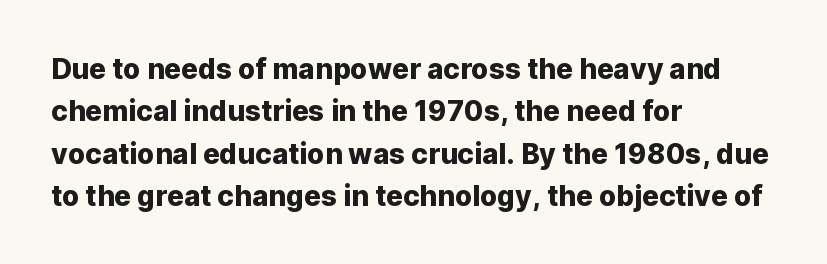
The image shows 28 px sans-serif type, upright; set left-aligned, normal line spacing (1.51x), normal letter spacing, not underlined; low stroke contrast and a medium x-height.
